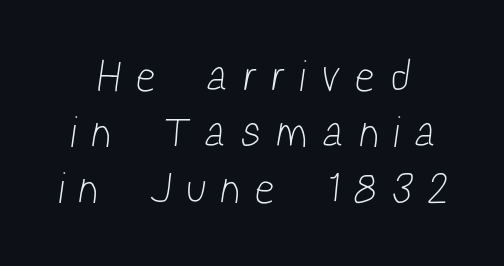
The image shows 43 px light, condensed sans-serif type; set centered, normal line spacing (1.3x), unusually wide letter spacing (+0.43 em), not underlined; low stroke contrast and a medium x-height.
